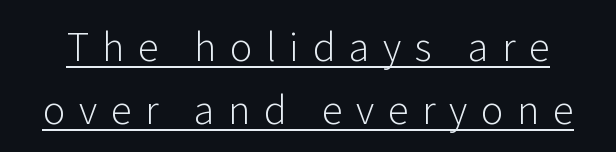
Q: Is the text bold? A: No.
Q: Is the text italic (slanted)? A: No, it is upright.
Q: Is the typeface a serif or a sans-serif typeface? A: Sans-serif.
Q: Is the text underlined? A: Yes.
Q: Is the spacing between letters normal or unusually wide? A: Unusually wide.
Q: Is the spacing between lines tight, normal or loose? A: Normal.
Q: Width (condensed, normal, or wide)? A: Normal.
Q: Stroke contrast? A: Low.
Q: x-height? A: Medium.
Q: Monospaced? A: No.
